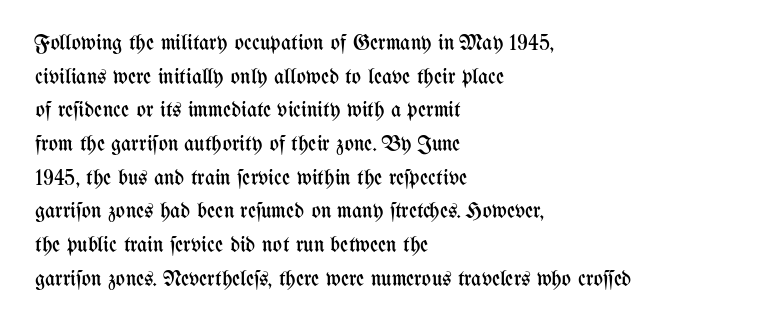
The image shows 22 px text type, upright; set left-aligned, normal line spacing (1.53x), normal letter spacing, not underlined.
